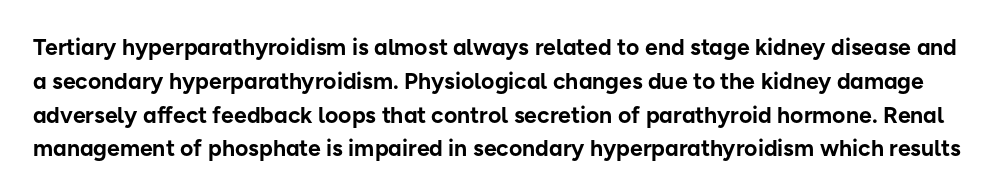
{"italic": "no", "bold": "yes", "underline": "no", "line_spacing": "normal", "line_spacing_ratio": 1.47, "letter_spacing": "normal", "letter_spacing_em": 0.0, "glyph_px": 23}
